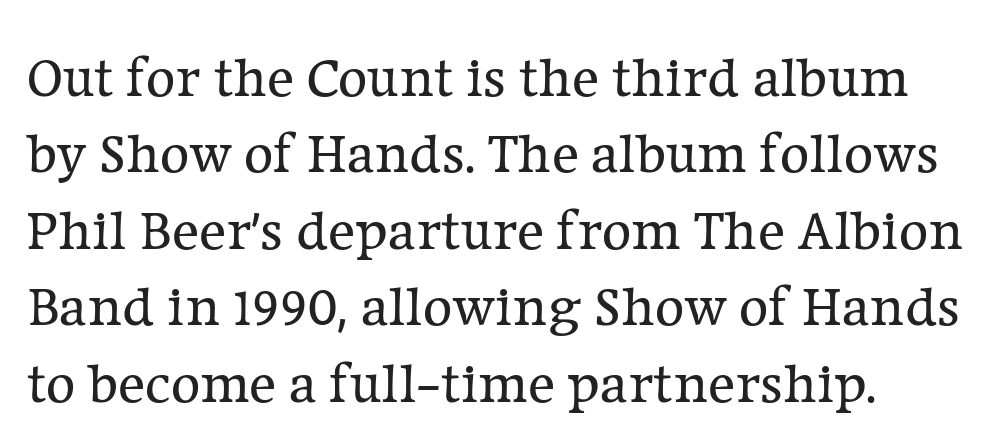
What's the leading like? Ordinary, nothing unusual. Looks like regular typesetting: each glyph gets only the width it needs. The weight would be labelled regular, book, light, or lighter still. Check the space under the baseline: it is left empty.
